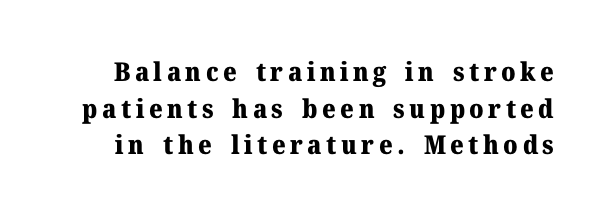
Q: Is the text bold? A: Yes.
Q: Is the text italic (slanted)? A: No, it is upright.
Q: Is the text underlined? A: No.
Q: Is the spacing between lines tight, normal or loose? A: Normal.
